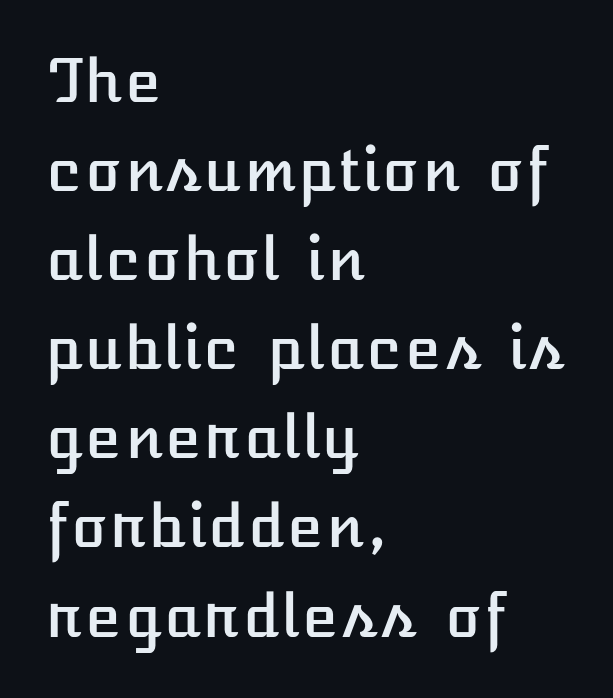
{"italic": "no", "width": "normal", "stroke_contrast": "low", "x_height": "medium", "underline": "no", "align": "left", "line_spacing": "normal", "line_spacing_ratio": 1.51, "letter_spacing": "normal", "letter_spacing_em": 0.0, "glyph_px": 59}
